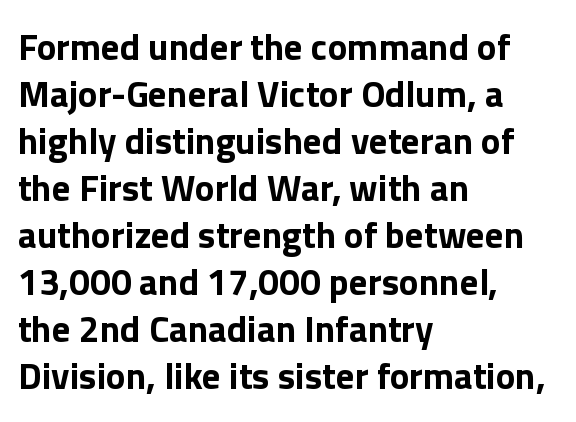
Q: Is the text bold? A: Yes.
Q: Is the text italic (slanted)? A: No, it is upright.
Q: Is the typeface a serif or a sans-serif typeface? A: Sans-serif.
Q: Is the text underlined? A: No.
Q: How is the paragraph aligned? A: Left-aligned.
Q: Is the spacing between letters normal or unusually wide? A: Normal.
Q: Is the spacing between lines tight, normal or loose? A: Normal.
Q: Width (condensed, normal, or wide)? A: Normal.
Q: Stroke contrast? A: Low.
Q: x-height? A: Medium.
Q: Monospaced? A: No.
